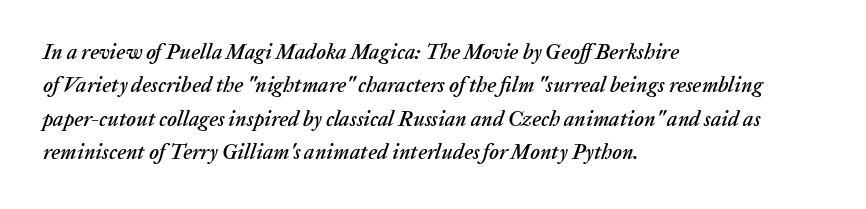
The block of text has a typical density, with ordinary space between rows. The lines in this sample share a left origin and differ only in where they stop. This sample uses plain, unmodified letter spacing. Each row of text sits above clean, open space.
